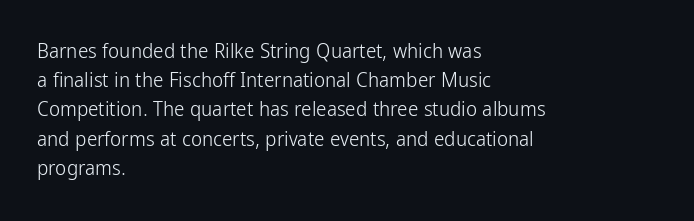
Tracking here is standard; glyphs follow each other at the usual distance. Heft: none added — not bold. These lines are set flush left with a ragged right edge. The letters stand straight up with perfectly vertical stems. Has an underline been added? It has not.
